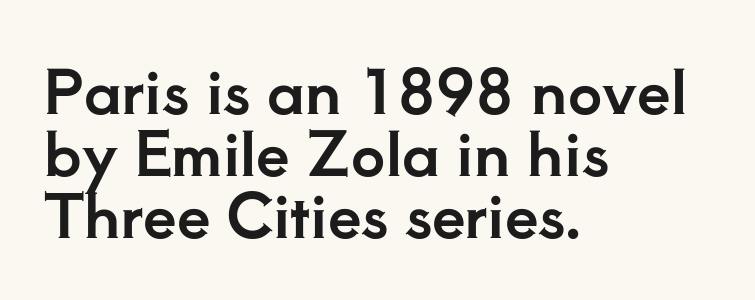
Q: Is the text italic (slanted)? A: No, it is upright.
Q: Is the typeface a serif or a sans-serif typeface? A: Serif.
Q: Is the text underlined? A: No.
Q: How is the paragraph aligned? A: Left-aligned.
Q: Is the spacing between letters normal or unusually wide? A: Normal.
Q: Is the spacing between lines tight, normal or loose? A: Tight.
Q: Width (condensed, normal, or wide)? A: Normal.
Q: Stroke contrast? A: Low.
Q: x-height? A: Small.
Q: Monospaced? A: No.
